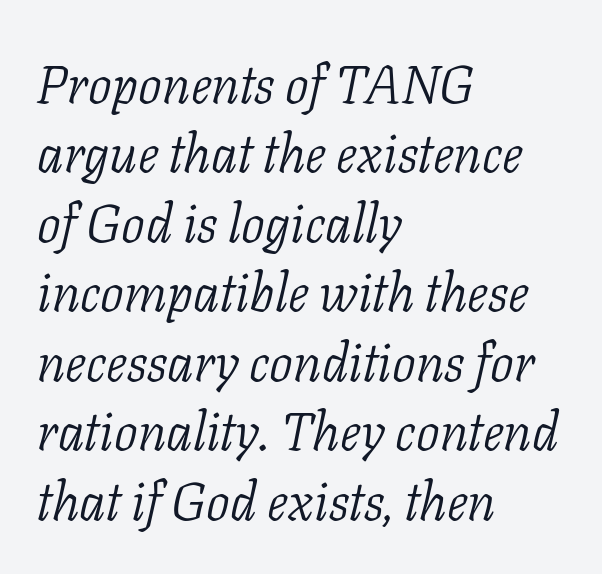
Q: Is the text bold? A: No.
Q: Is the text italic (slanted)? A: Yes, it leans right by about 11 degrees.
Q: Is the typeface a serif or a sans-serif typeface? A: Serif.
Q: Is the text underlined? A: No.
Q: How is the paragraph aligned? A: Left-aligned.
Q: Is the spacing between letters normal or unusually wide? A: Normal.
Q: Is the spacing between lines tight, normal or loose? A: Normal.
Q: Width (condensed, normal, or wide)? A: Normal.
Q: Stroke contrast? A: Low.
Q: x-height? A: Medium.
Q: Monospaced? A: No.
